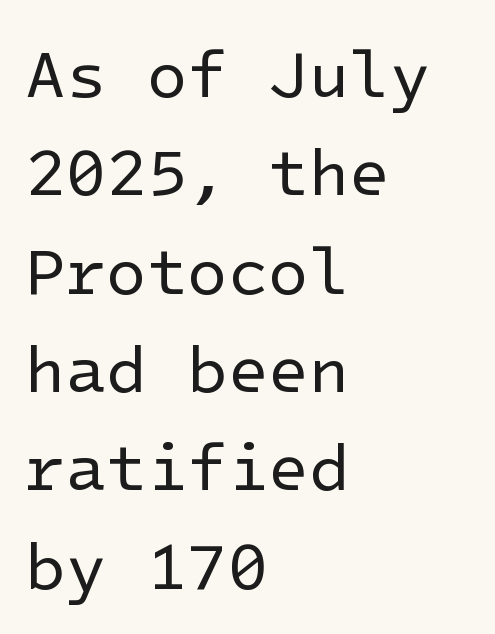
{"serif": "no", "italic": "no", "bold": "no", "weight": "regular", "width": "normal", "stroke_contrast": "low", "x_height": "medium", "underline": "no", "align": "left", "line_spacing": "normal", "line_spacing_ratio": 1.49, "letter_spacing": "normal", "letter_spacing_em": 0.0, "glyph_px": 66}
